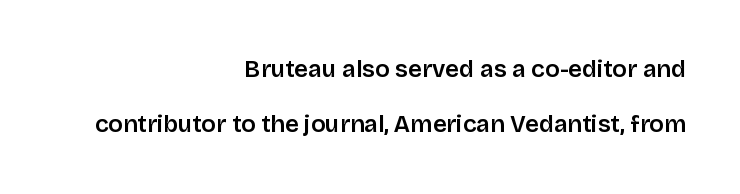
These lines were composed using upright roman letters. A student would call this right alignment; a typographer would say flush right, rag left. The letterforms sit shoulder to shoulder at normal distance. Clear beneath every line of the passage. Airy leading.
